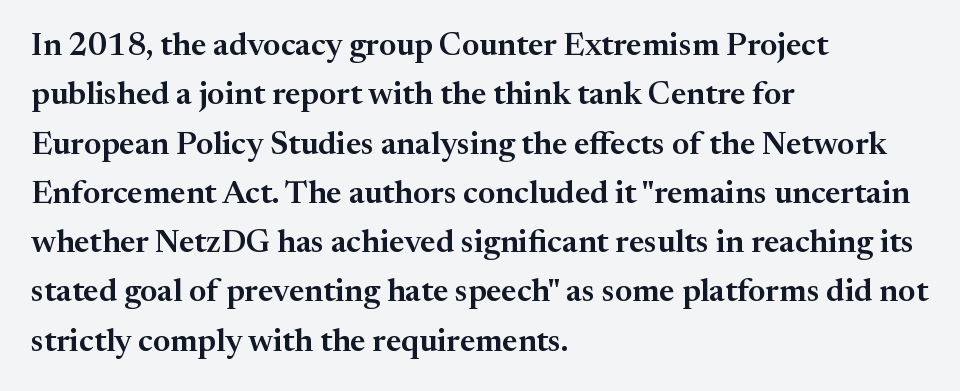
Q: Is the text italic (slanted)? A: No, it is upright.
Q: Is the typeface a serif or a sans-serif typeface? A: Serif.
Q: Is the text underlined? A: No.
Q: How is the paragraph aligned? A: Left-aligned.
Q: Is the spacing between letters normal or unusually wide? A: Normal.
Q: Is the spacing between lines tight, normal or loose? A: Normal.
Q: Width (condensed, normal, or wide)? A: Normal.
Q: Stroke contrast? A: Medium.
Q: x-height? A: Medium.
Q: Monospaced? A: No.
